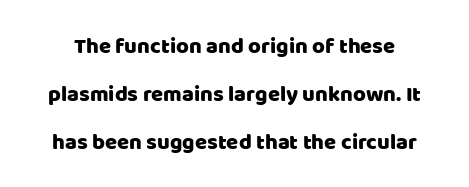
{"italic": "no", "underline": "no", "line_spacing": "loose", "line_spacing_ratio": 2.18, "letter_spacing": "normal", "letter_spacing_em": 0.0, "glyph_px": 22}
